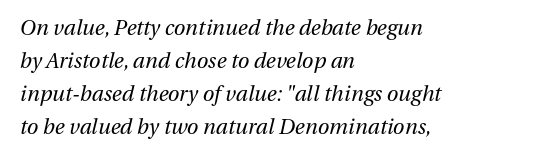
{"italic": "yes", "lean": "right", "slant_degrees": 13, "bold": "no", "underline": "no", "align": "left", "line_spacing": "normal", "line_spacing_ratio": 1.57, "letter_spacing": "normal", "letter_spacing_em": 0.0, "glyph_px": 21}
